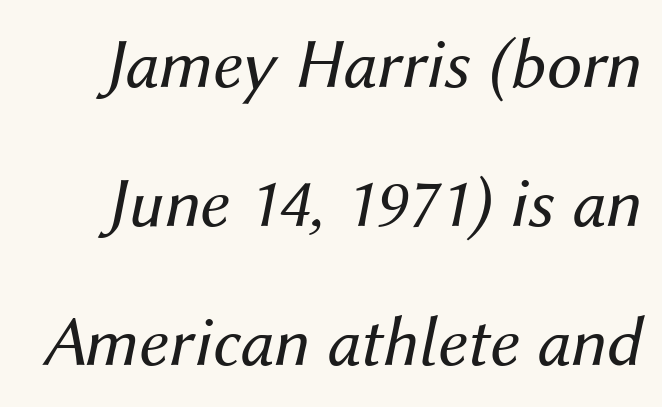
Q: Is the text bold? A: No.
Q: Is the text italic (slanted)? A: Yes, it leans right by about 12 degrees.
Q: Is the text underlined? A: No.
Q: Is the spacing between letters normal or unusually wide? A: Normal.
Q: Is the spacing between lines tight, normal or loose? A: Loose.
Q: Width (condensed, normal, or wide)? A: Normal.
Q: Stroke contrast? A: Medium.
Q: x-height? A: Medium.
Q: Monospaced? A: No.
